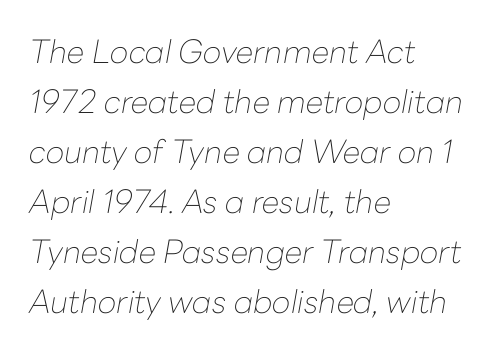
{"italic": "yes", "lean": "right", "slant_degrees": 10, "bold": "no", "weight": "thin", "width": "normal", "stroke_contrast": "low", "x_height": "medium", "monospaced": "no", "underline": "no", "align": "left", "line_spacing": "normal", "line_spacing_ratio": 1.56, "letter_spacing": "normal", "letter_spacing_em": 0.0, "glyph_px": 32}
